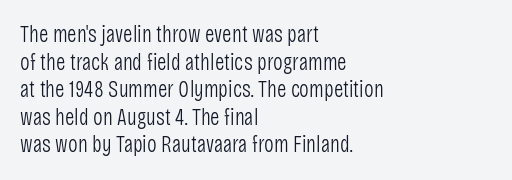
{"italic": "no", "bold": "no", "underline": "no", "align": "left", "line_spacing_ratio": 1.2, "letter_spacing": "normal", "letter_spacing_em": 0.0, "glyph_px": 23}
